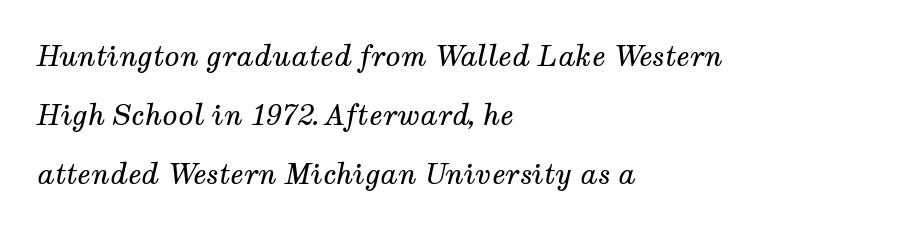
{"serif": "yes", "italic": "yes", "lean": "right", "slant_degrees": 12, "bold": "no", "weight": "regular", "width": "normal", "stroke_contrast": "medium", "x_height": "medium", "monospaced": "no", "underline": "no", "align": "left", "line_spacing": "loose", "line_spacing_ratio": 2.11, "letter_spacing": "normal", "letter_spacing_em": 0.0, "glyph_px": 28}
